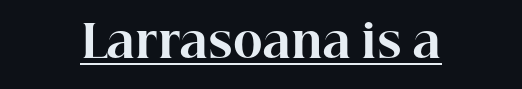
Is this a fixed-width face? No — the glyphs have proportional, varying widths. Do the letters lean? They stand straight. The face used here appears with an underline applied. The glyphs in this specimen are seriffed. Summary of weight: heavy, a full bold. Compared with typical body copy, the letter spacing here is the same.
